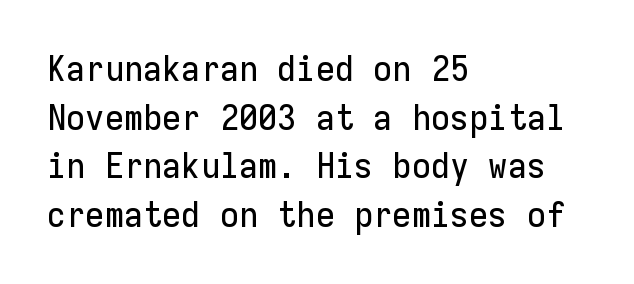
{"serif": "no", "italic": "no", "width": "normal", "stroke_contrast": "low", "x_height": "medium", "monospaced": "yes", "underline": "no", "align": "left", "line_spacing": "normal", "line_spacing_ratio": 1.39, "letter_spacing": "normal", "letter_spacing_em": 0.0, "glyph_px": 35}
